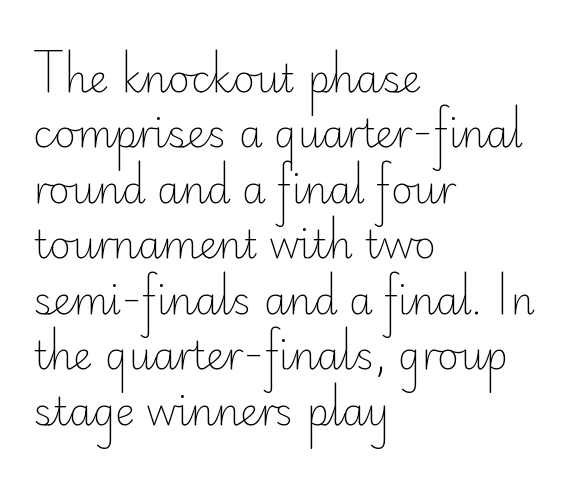
The image shows 38 px light sans-serif type, upright; set left-aligned, normal line spacing (1.46x), normal letter spacing, not underlined; low stroke contrast and a small x-height.
